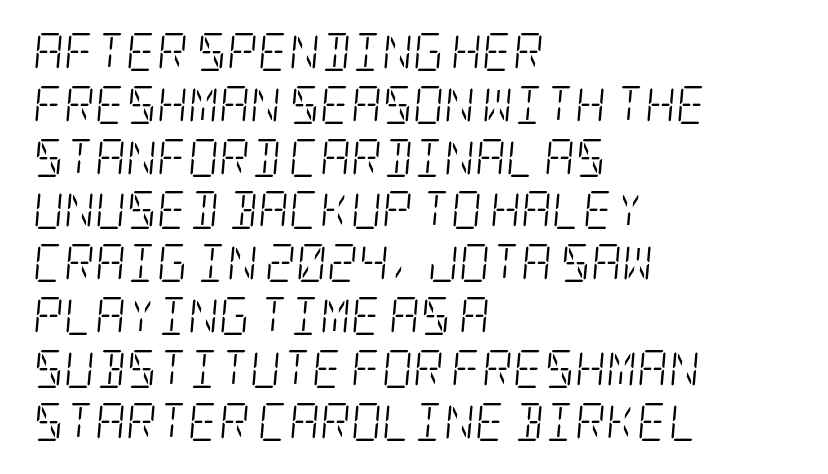
{"serif": "yes", "italic": "yes", "lean": "right", "slant_degrees": 5, "bold": "no", "weight": "light", "width": "condensed", "stroke_contrast": "low", "x_height": "large", "underline": "no", "align": "left", "line_spacing": "normal", "line_spacing_ratio": 1.39, "letter_spacing": "normal", "letter_spacing_em": 0.0, "glyph_px": 38}
